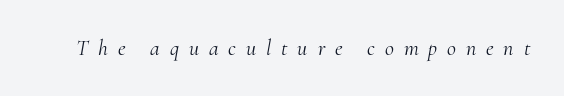
Q: Is the text bold? A: No.
Q: Is the text italic (slanted)? A: Yes, it leans right by about 10 degrees.
Q: Is the text underlined? A: No.
Q: Is the spacing between letters normal or unusually wide? A: Unusually wide.
